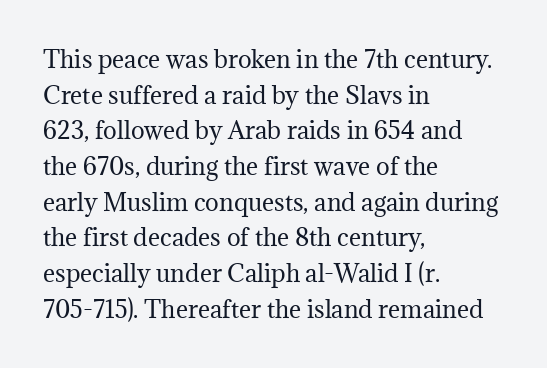
Baseline-to-baseline distance is the conventional proportion of letter height. The passage is arranged the way most books set body copy — flush left. The glyphs are unaccompanied by any horizontal stroke below them. The gaps between neighbouring characters are ordinary and unremarkable.
